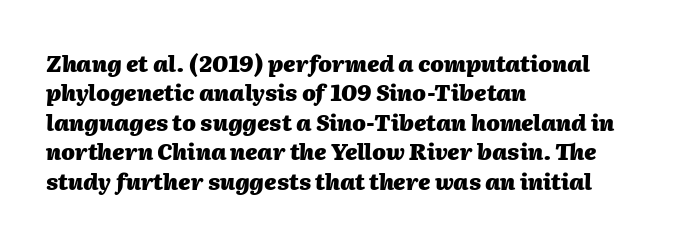
The image shows 22 px bold type, italic (leaning right); set left-aligned, normal line spacing (1.34x), normal letter spacing, not underlined.
